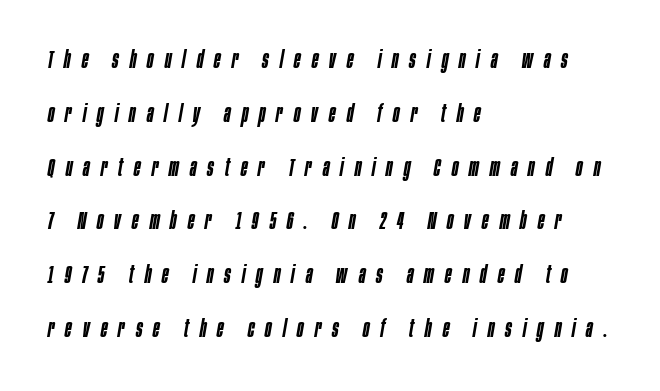
The image shows 24 px text type, italic (leaning right); set left-aligned, loose line spacing (2.24x), unusually wide letter spacing (+0.46 em), not underlined.
